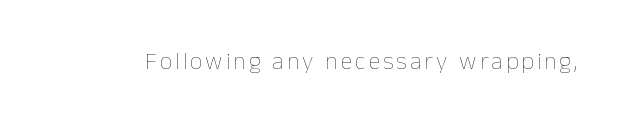
{"italic": "no", "bold": "no", "underline": "no", "glyph_px": 24}
